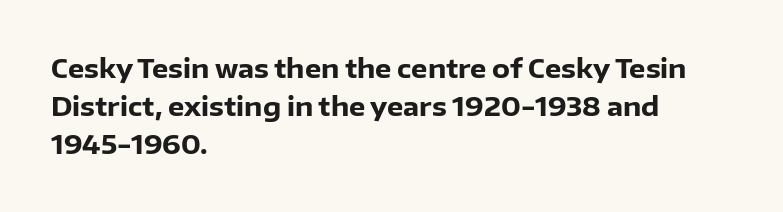
One glance says typical: line gaps are just what's usual. Students, note that the glyphs here touch the page at normal intervals. When letters stand straight like this, we call the style roman or upright. The string is rendered with underlining switched off. Casual observation: everything's shoved over to the left.
